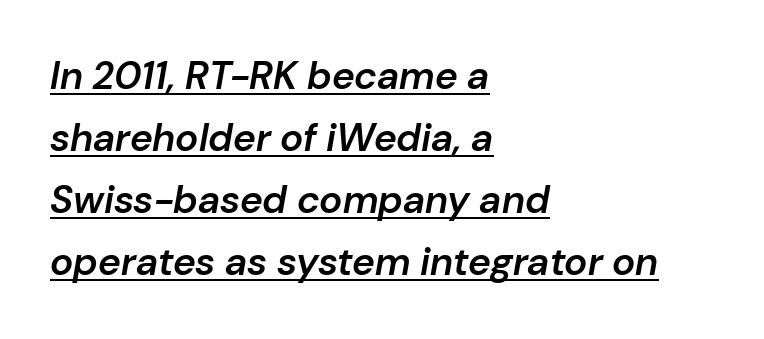
Q: Is the text bold? A: Semi-bold.
Q: Is the text italic (slanted)? A: Yes, it leans right by about 10 degrees.
Q: Is the text underlined? A: Yes.
Q: How is the paragraph aligned? A: Left-aligned.
Q: Is the spacing between letters normal or unusually wide? A: Normal.
Q: Is the spacing between lines tight, normal or loose? A: Normal.
Q: Width (condensed, normal, or wide)? A: Normal.
Q: Stroke contrast? A: Low.
Q: x-height? A: Medium.
Q: Monospaced? A: No.
